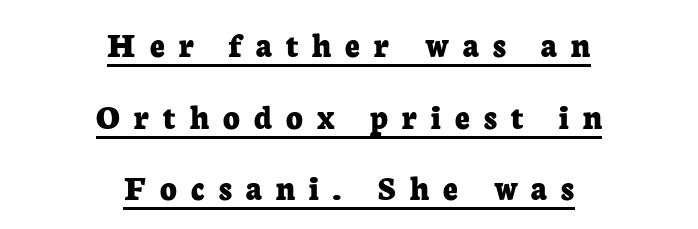
Reading down the column, the eye jumps a long way to each next line. Typeset on center — no edge is straight. Look at the stroke-to-counter ratio: heavy, a bold. The font's upright variant was chosen for this text. Do the characters align in a grid? No, the font is proportional. Has an underline been added? It has.
